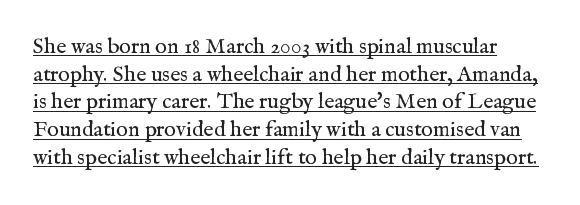
The letters look calm and open, with moderate or lighter stems. This sample uses plain, unmodified letter spacing. The letters stand upright; this is a roman face. Leading matches the norm, producing a regular column. The sample's only ornament is a line tracing under the words.
